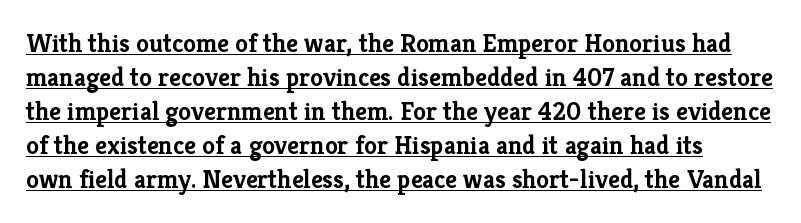
{"italic": "no", "bold": "yes", "underline": "yes", "line_spacing": "normal", "line_spacing_ratio": 1.31, "letter_spacing": "normal", "letter_spacing_em": 0.0, "glyph_px": 26}
